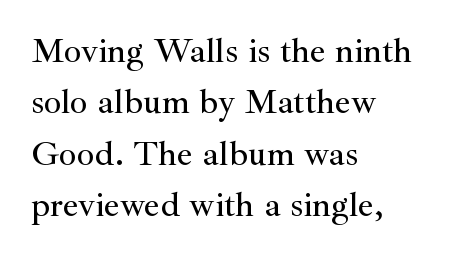
The image shows 35 px serif type, upright; set left-aligned, normal line spacing (1.47x), normal letter spacing, not underlined; medium stroke contrast and a small x-height.
